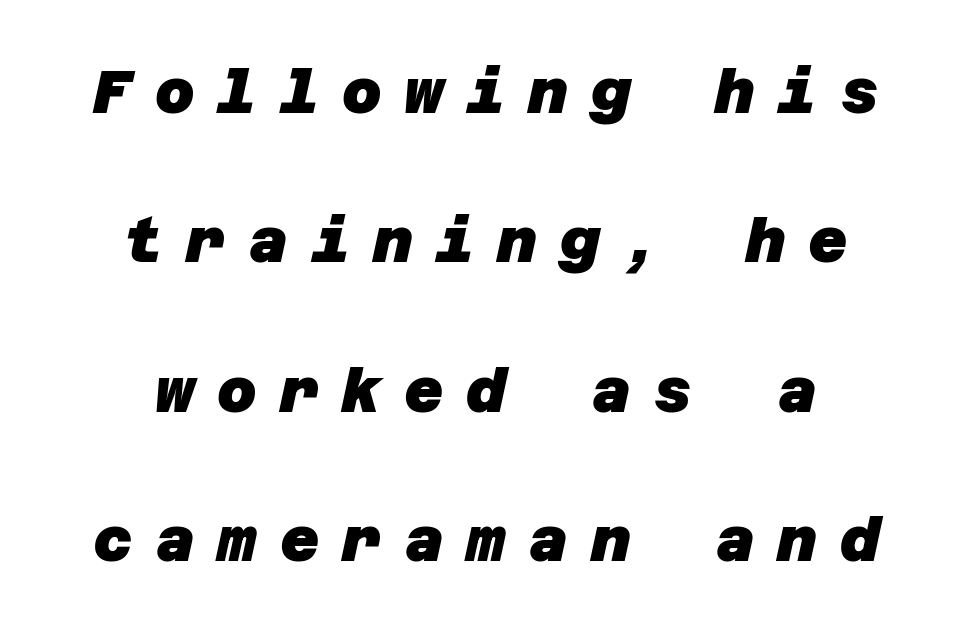
This sample uses a sans-serif face. Alignment: centered. The gaps between neighbouring characters are conspicuously large. Horizontal bands of white between lines are thick stripes. This is heavy type, rendered in bold.
